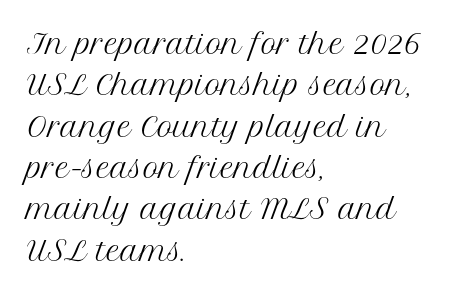
In terms of leading, this rendering sits right in the middle. Decoration check: the copy has no underline. The passage shown is not bold in any degree. How are the letters spaced? Ordinarily, with no added tracking.
